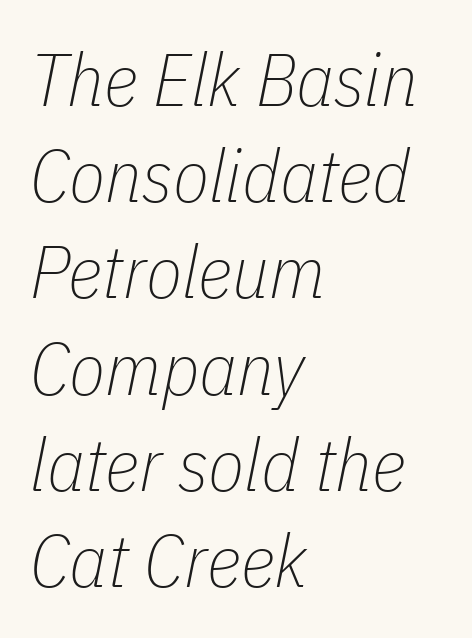
{"italic": "yes", "lean": "right", "slant_degrees": 11, "bold": "no", "weight": "thin", "width": "condensed", "stroke_contrast": "low", "x_height": "medium", "monospaced": "no", "underline": "no", "align": "left", "line_spacing": "normal", "line_spacing_ratio": 1.3, "letter_spacing": "normal", "letter_spacing_em": 0.0, "glyph_px": 74}
